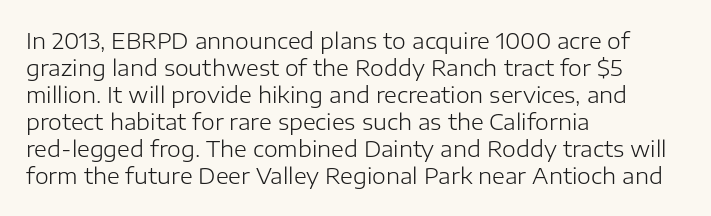
{"italic": "no", "bold": "no", "underline": "no", "align": "left", "line_spacing_ratio": 1.23, "letter_spacing": "normal", "letter_spacing_em": 0.0, "glyph_px": 22}
